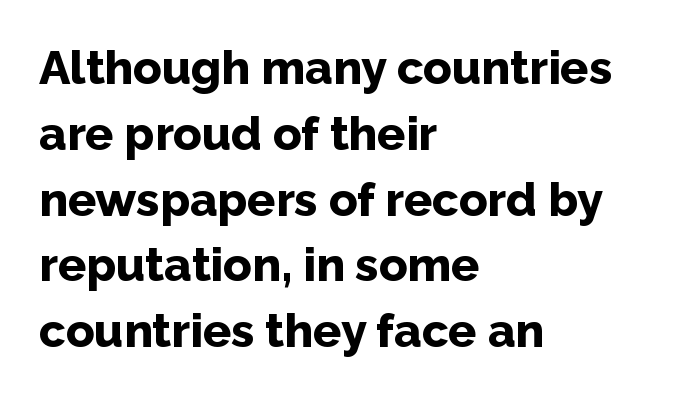
The image shows 47 px bold sans-serif type, upright; set left-aligned, normal line spacing (1.4x), normal letter spacing, not underlined; low stroke contrast and a medium x-height.
